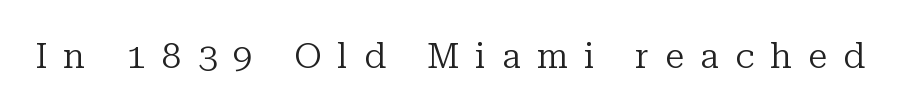
Q: Is the text bold? A: No.
Q: Is the text italic (slanted)? A: No, it is upright.
Q: Is the typeface a serif or a sans-serif typeface? A: Serif.
Q: Is the text underlined? A: No.
Q: Is the spacing between letters normal or unusually wide? A: Unusually wide.
Q: Width (condensed, normal, or wide)? A: Normal.
Q: Stroke contrast? A: Low.
Q: x-height? A: Medium.
Q: Monospaced? A: No.
